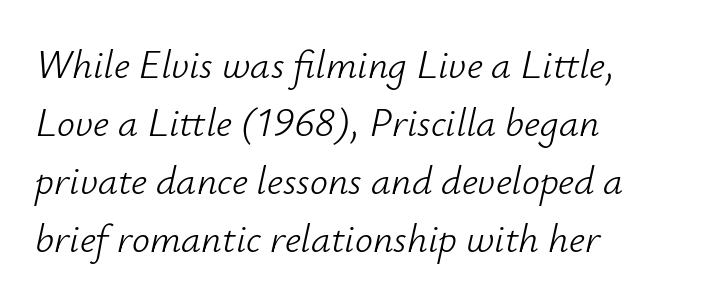
The image shows 40 px light type, italic (leaning right); set left-aligned, normal line spacing (1.45x), normal letter spacing, not underlined; low stroke contrast and a small x-height.
